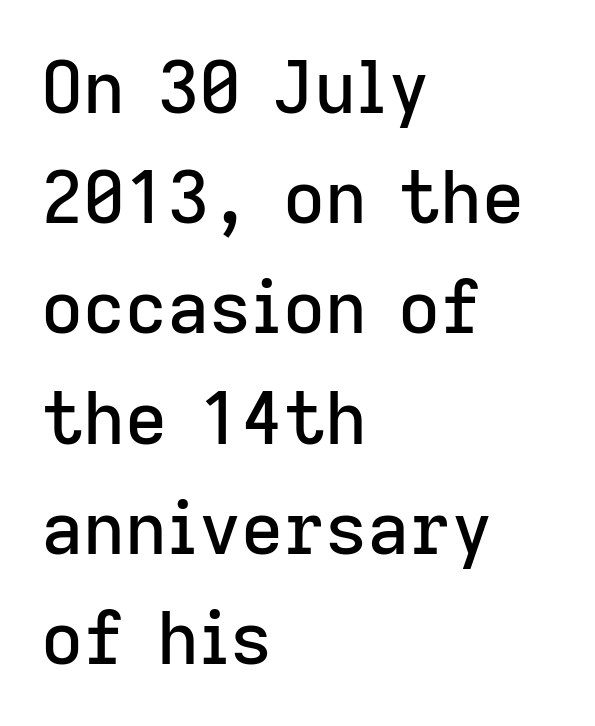
{"serif": "no", "italic": "no", "width": "normal", "stroke_contrast": "low", "x_height": "medium", "monospaced": "no", "underline": "no", "align": "left", "line_spacing": "normal", "line_spacing_ratio": 1.51, "letter_spacing": "normal", "letter_spacing_em": 0.0, "glyph_px": 73}
